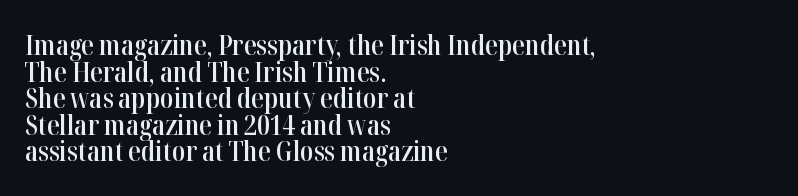
{"serif": "yes", "italic": "no", "bold": "semi", "weight": "semibold", "width": "condensed", "stroke_contrast": "high", "x_height": "medium", "monospaced": "no", "underline": "no", "align": "left", "line_spacing": "tight", "line_spacing_ratio": 0.95, "letter_spacing": "normal", "letter_spacing_em": 0.0, "glyph_px": 28}
